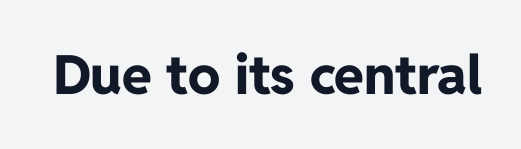
The image shows 54 px bold sans-serif type, upright; set normal letter spacing, not underlined; low stroke contrast and a medium x-height.
